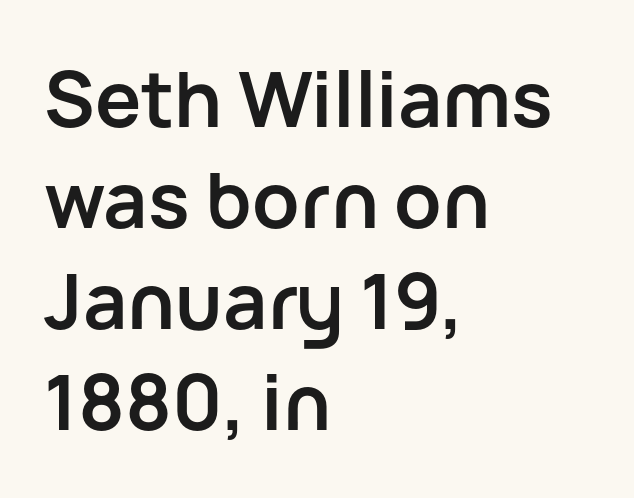
Q: Is the text bold? A: Yes.
Q: Is the text italic (slanted)? A: No, it is upright.
Q: Is the typeface a serif or a sans-serif typeface? A: Sans-serif.
Q: Is the text underlined? A: No.
Q: How is the paragraph aligned? A: Left-aligned.
Q: Is the spacing between letters normal or unusually wide? A: Normal.
Q: Is the spacing between lines tight, normal or loose? A: Normal.
Q: Width (condensed, normal, or wide)? A: Normal.
Q: Stroke contrast? A: Low.
Q: x-height? A: Medium.
Q: Monospaced? A: No.
